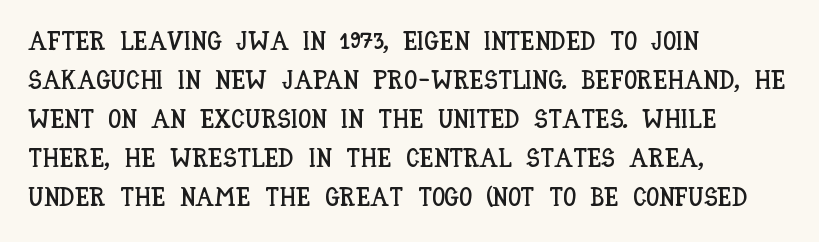
Q: Is the text italic (slanted)? A: No, it is upright.
Q: Is the text underlined? A: No.
Q: How is the paragraph aligned? A: Left-aligned.
Q: Is the spacing between letters normal or unusually wide? A: Normal.
Q: Is the spacing between lines tight, normal or loose? A: Normal.
